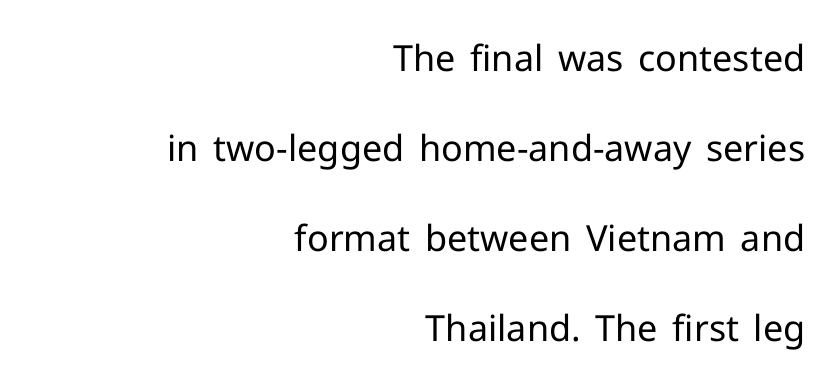
Q: Is the text bold? A: No.
Q: Is the text italic (slanted)? A: No, it is upright.
Q: Is the typeface a serif or a sans-serif typeface? A: Sans-serif.
Q: Is the text underlined? A: No.
Q: How is the paragraph aligned? A: Right-aligned.
Q: Is the spacing between letters normal or unusually wide? A: Normal.
Q: Is the spacing between lines tight, normal or loose? A: Loose.
Q: Width (condensed, normal, or wide)? A: Normal.
Q: Stroke contrast? A: Low.
Q: x-height? A: Medium.
Q: Monospaced? A: No.
